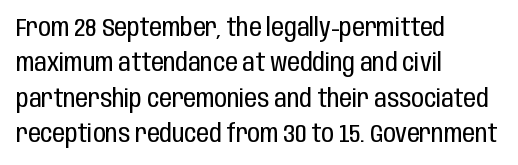
Plain, unruled lines of type. Is the type heavy? It reads as light-to-regular instead. Interline gaps are of average width in this sample. In terms of posture, this sample is upright. These lines are set flush left with a ragged right edge. Nothing unusual about the tracking: characters are spaced as the font intends.
